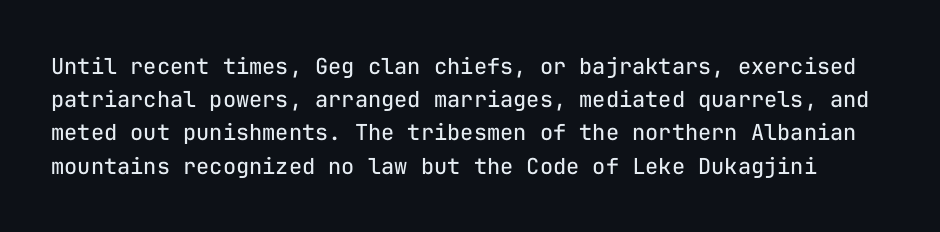
Nobody drew a line under any word here. The letters stand straight up with perfectly vertical stems. Is the type heavy? It reads as light-to-regular instead. The type is set solid horizontally, with unmodified tracking. The lines sit at an ordinary, default distance from one another.
